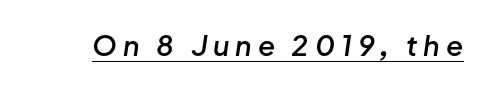
Notice how the stems are inclined rather than vertical — that's the hallmark of italics. The specimen includes a rule beneath the text block's lines. Substantial extra tracking has been applied to these lines. The face used here is a semibold: visibly heavier than regular, lighter than bold. Think of a printed novel: that variable character pitch is what you see here.
